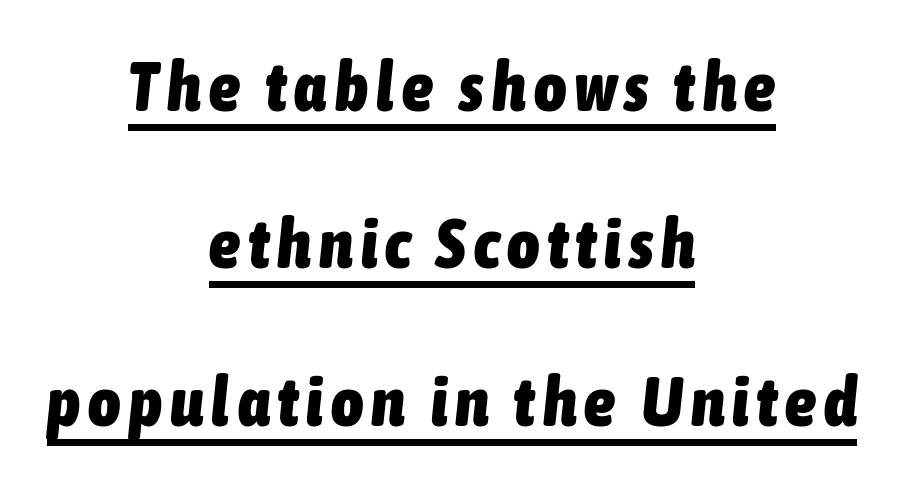
The image shows 69 px heavy, condensed type, italic (leaning right); set centered, loose line spacing (2.28x), underlined; low stroke contrast and a medium x-height.
